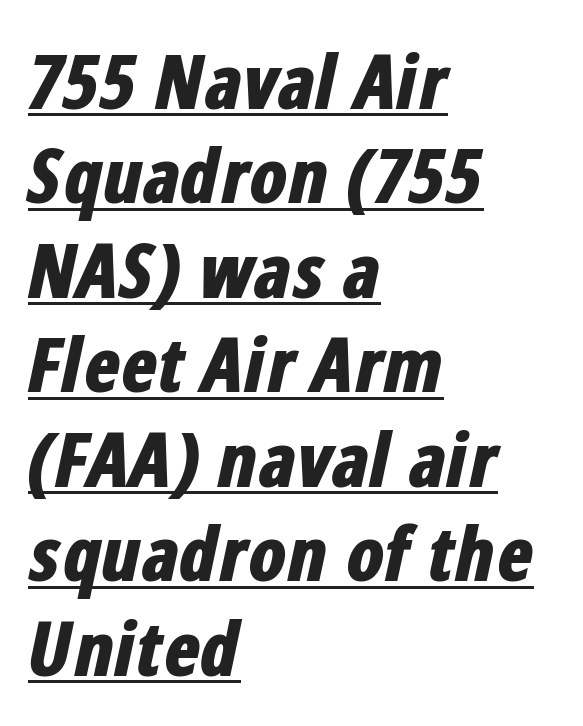
The image shows 75 px bold, condensed type, italic (leaning right); set left-aligned, normal line spacing (1.26x), normal letter spacing, underlined; low stroke contrast and a medium x-height.
